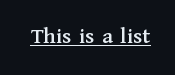
The image shows 23 px text type, upright; set normal letter spacing, underlined.
